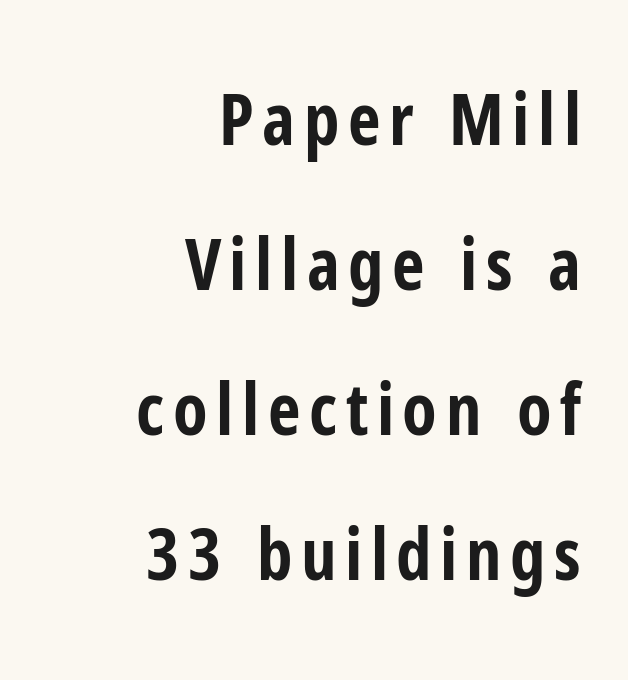
{"serif": "no", "italic": "no", "bold": "yes", "weight": "bold", "width": "condensed", "stroke_contrast": "low", "x_height": "medium", "monospaced": "no", "underline": "no", "align": "right", "line_spacing": "loose", "line_spacing_ratio": 2.04, "glyph_px": 71}
